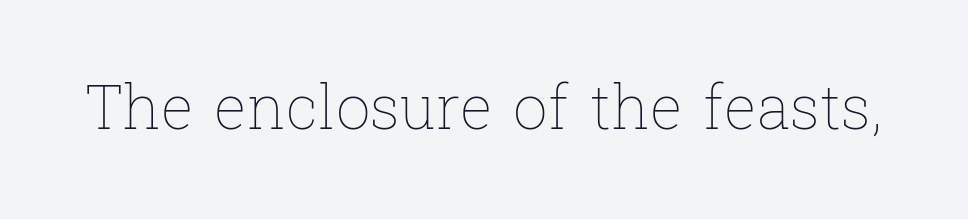
{"italic": "no", "bold": "no", "weight": "thin", "width": "normal", "stroke_contrast": "low", "x_height": "medium", "monospaced": "no", "underline": "no", "letter_spacing": "normal", "letter_spacing_em": 0.0, "glyph_px": 61}
